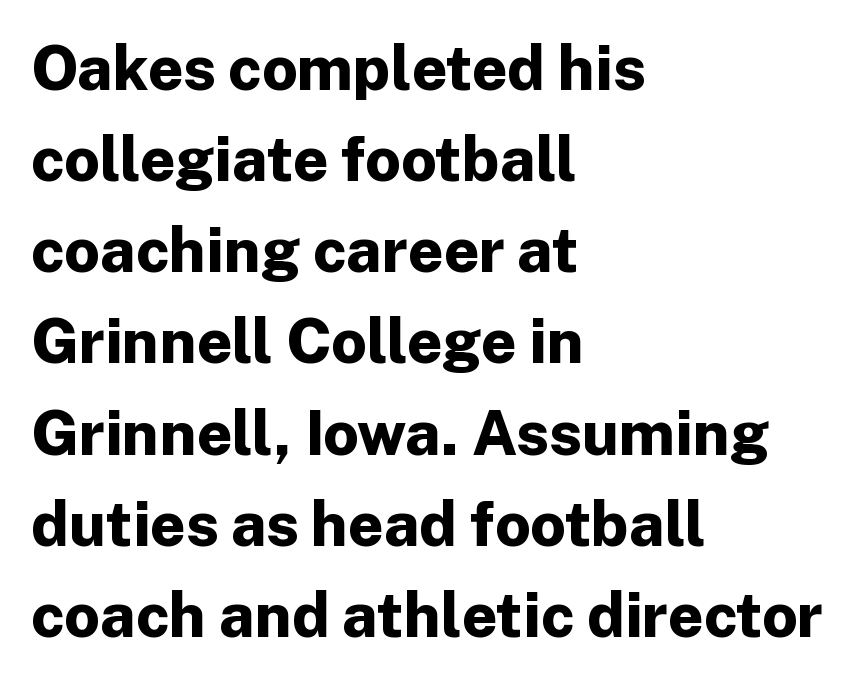
Q: Is the text bold? A: Yes.
Q: Is the text italic (slanted)? A: No, it is upright.
Q: Is the typeface a serif or a sans-serif typeface? A: Sans-serif.
Q: Is the text underlined? A: No.
Q: How is the paragraph aligned? A: Left-aligned.
Q: Is the spacing between letters normal or unusually wide? A: Normal.
Q: Is the spacing between lines tight, normal or loose? A: Normal.
Q: Width (condensed, normal, or wide)? A: Normal.
Q: Stroke contrast? A: Low.
Q: x-height? A: Medium.
Q: Monospaced? A: No.
